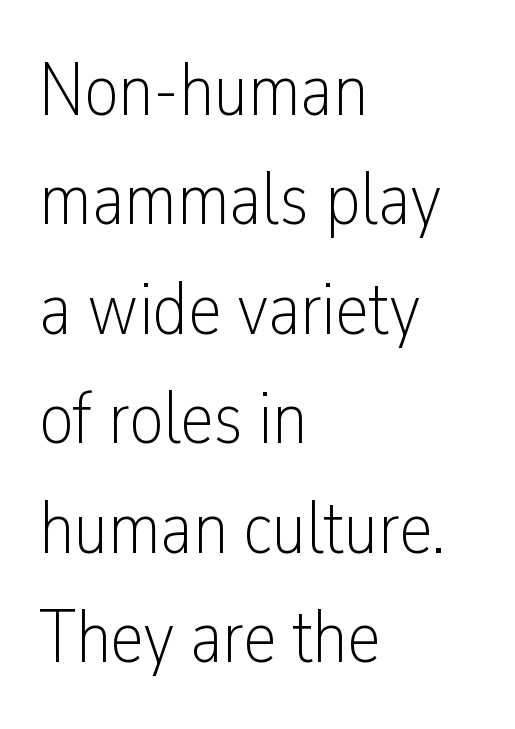
Q: Is the text bold? A: No.
Q: Is the text italic (slanted)? A: No, it is upright.
Q: Is the typeface a serif or a sans-serif typeface? A: Sans-serif.
Q: Is the text underlined? A: No.
Q: How is the paragraph aligned? A: Left-aligned.
Q: Is the spacing between letters normal or unusually wide? A: Normal.
Q: Is the spacing between lines tight, normal or loose? A: Normal.
Q: Width (condensed, normal, or wide)? A: Condensed.
Q: Stroke contrast? A: Low.
Q: x-height? A: Medium.
Q: Monospaced? A: No.
